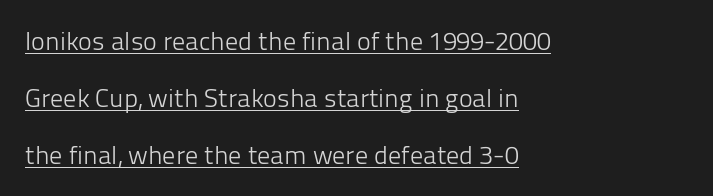
Q: Is the text bold? A: No.
Q: Is the text italic (slanted)? A: No, it is upright.
Q: Is the text underlined? A: Yes.
Q: How is the paragraph aligned? A: Left-aligned.
Q: Is the spacing between letters normal or unusually wide? A: Normal.
Q: Is the spacing between lines tight, normal or loose? A: Loose.
